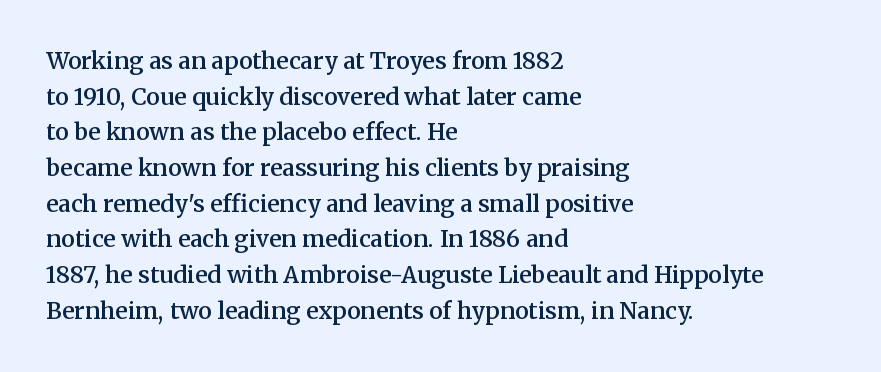
The image shows 23 px text type, upright; set left-aligned, normal line spacing (1.55x), normal letter spacing, not underlined.
